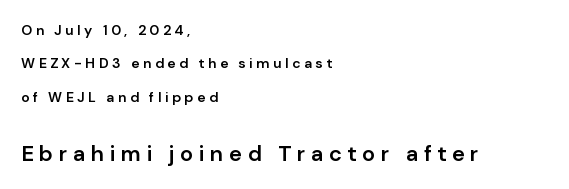
{"italic": "no", "bold": "semi", "underline": "no", "align": "left", "line_spacing": "loose", "line_spacing_ratio": 2.39, "letter_spacing": "wide", "letter_spacing_em": 0.25, "larger_block": "second", "size_ratio": 1.57, "glyph_px": 22}
